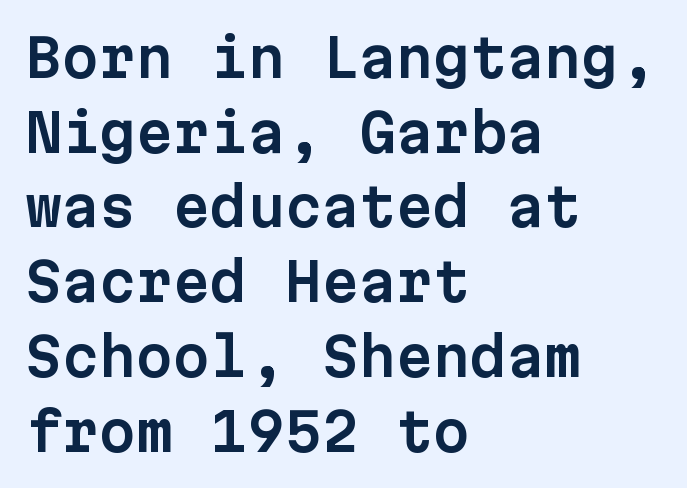
Q: Is the text italic (slanted)? A: No, it is upright.
Q: Is the typeface a serif or a sans-serif typeface? A: Sans-serif.
Q: Is the text underlined? A: No.
Q: How is the paragraph aligned? A: Left-aligned.
Q: Is the spacing between letters normal or unusually wide? A: Normal.
Q: Is the spacing between lines tight, normal or loose? A: Normal.
Q: Width (condensed, normal, or wide)? A: Normal.
Q: Stroke contrast? A: Low.
Q: x-height? A: Medium.
Q: Monospaced? A: Yes.
